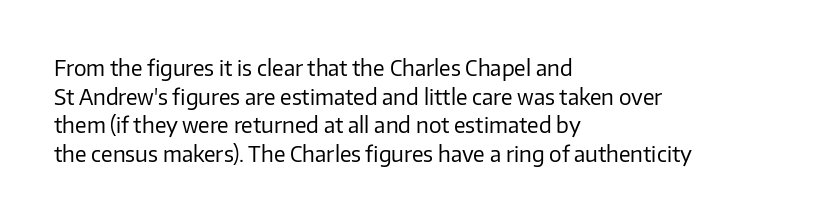
Q: Is the text bold? A: No.
Q: Is the text italic (slanted)? A: No, it is upright.
Q: Is the text underlined? A: No.
Q: How is the paragraph aligned? A: Left-aligned.
Q: Is the spacing between letters normal or unusually wide? A: Normal.
Q: Is the spacing between lines tight, normal or loose? A: Normal.
